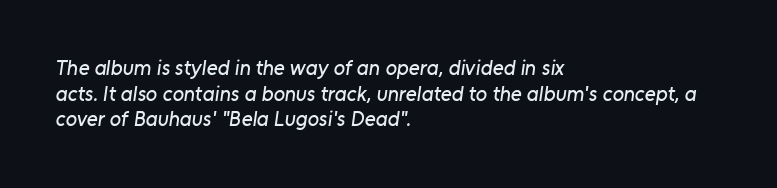
{"underline": "no", "align": "left", "line_spacing_ratio": 1.22, "letter_spacing": "normal", "letter_spacing_em": 0.0, "glyph_px": 21}
